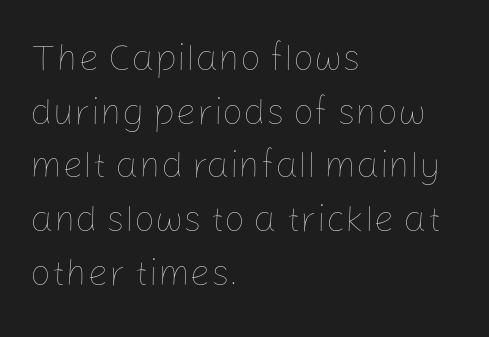
You could not count columns in this text — the font is proportionally spaced. Decoration check: the copy has no underline. This rendering uses left alignment, leaving the right contour irregular. Stems and bowls with no extra thickness — not bold. How would I describe the line gaps? Plain and ordinary.
